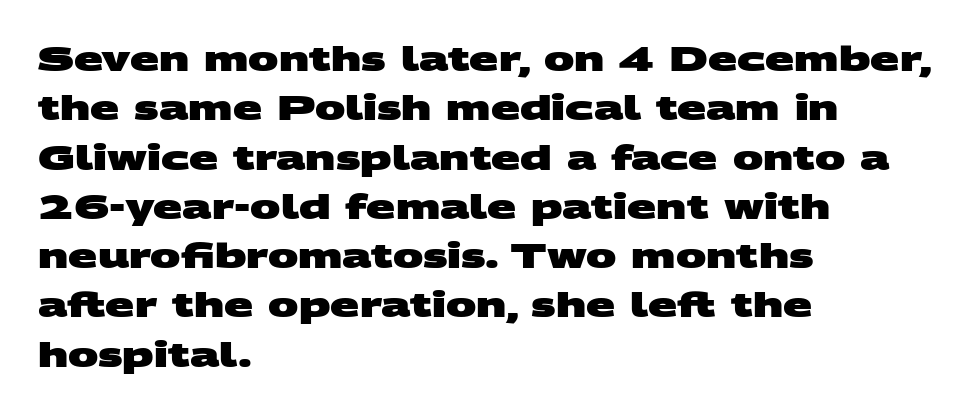
The face used here is proportionally spaced, like ordinary book or web type. The rendering uses a moderate line-height, typical for paragraphs. Unmarked baselines from the first word to the last. The text was rendered using a sans face with plain stroke endings. The ragged edge is on the right, which tells us the setting is flush left. The line texture is even and compact thanks to regular tracking.
